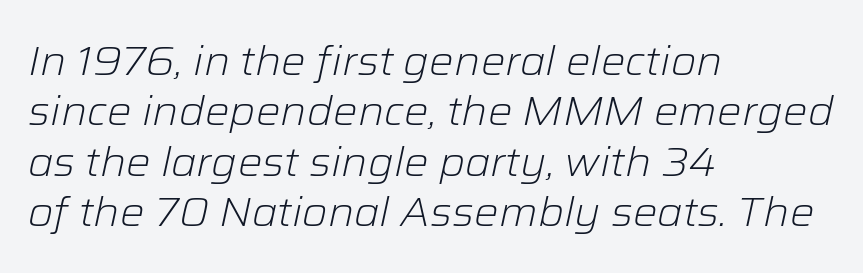
Weight: not bold — regular or lighter. Underlining? Definitely not there. The letters sit at their default tracking, neither squeezed nor spread. Looking at the ascenders, they clearly lean. Note the varied advance widths — an 'i' is clearly narrower than an 'm'.
